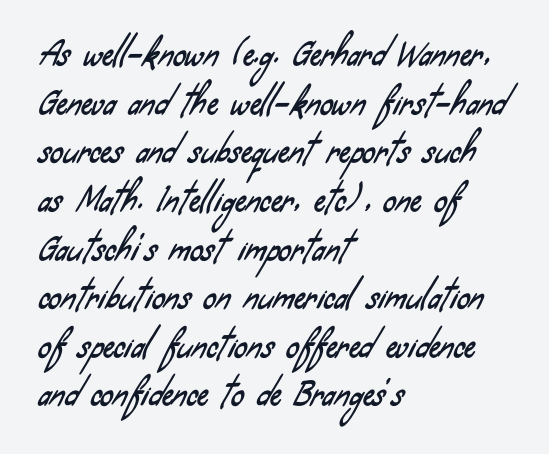
The image shows 32 px condensed sans-serif type; set left-aligned, normal line spacing (1.52x), normal letter spacing, not underlined; low stroke contrast and a small x-height.
